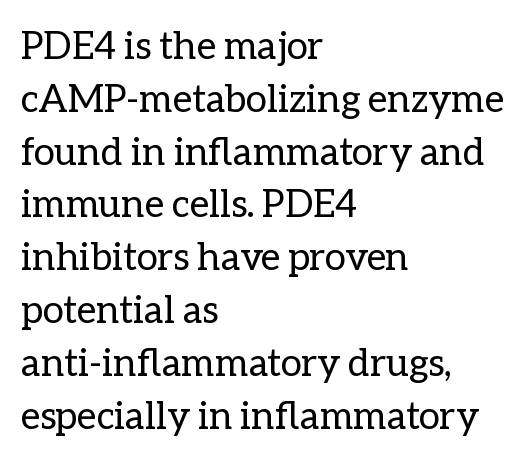
The image shows 38 px regular-weight type, upright; set left-aligned, normal line spacing (1.39x), normal letter spacing, not underlined; low stroke contrast and a medium x-height.
